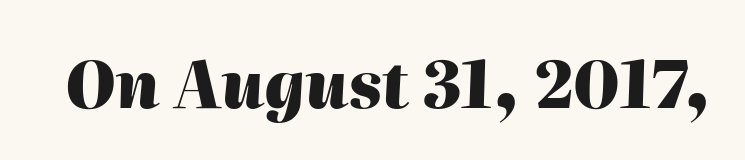
Q: Is the text bold? A: Yes.
Q: Is the text italic (slanted)? A: Yes, it leans right by about 2 degrees.
Q: Is the text underlined? A: No.
Q: Is the spacing between letters normal or unusually wide? A: Normal.
Q: Width (condensed, normal, or wide)? A: Normal.
Q: Stroke contrast? A: High.
Q: x-height? A: Medium.
Q: Monospaced? A: No.
